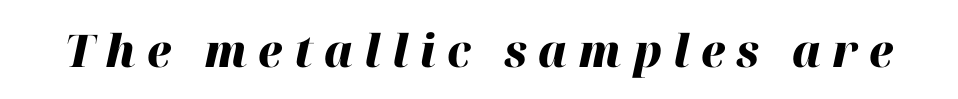
Posture: slanted. Varying glyph widths throughout — classic text-font behaviour. Letter spacing: wide. The sample has been set heavy, in full bold. Check the space under the baseline: it is left empty.
